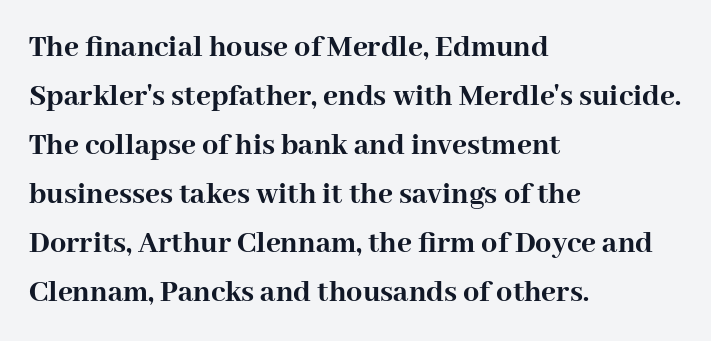
The image shows 32 px semibold serif type, upright; set left-aligned, normal line spacing (1.53x), normal letter spacing, not underlined; high stroke contrast and a medium x-height.
